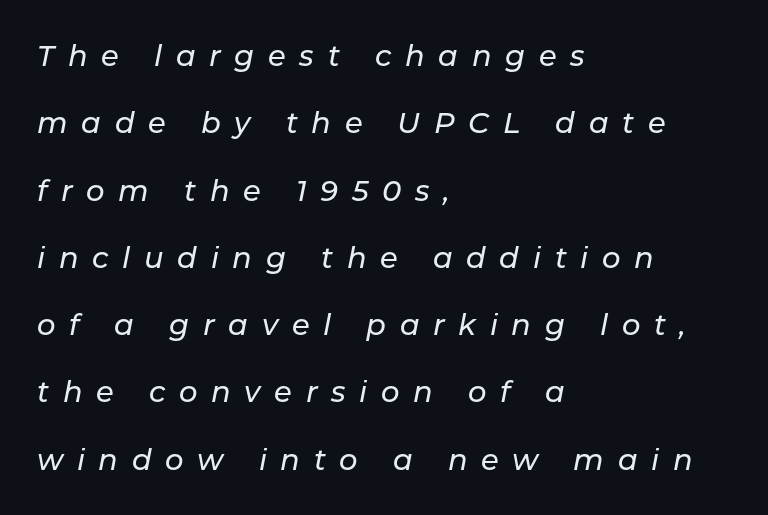
{"italic": "yes", "lean": "right", "slant_degrees": 11, "width": "normal", "stroke_contrast": "low", "x_height": "medium", "monospaced": "no", "underline": "no", "align": "left", "line_spacing": "loose", "line_spacing_ratio": 2.32, "letter_spacing": "wide", "letter_spacing_em": 0.47, "glyph_px": 29}
